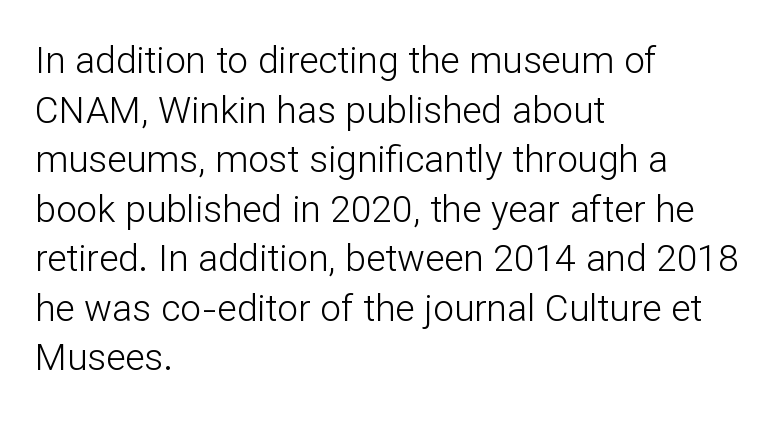
Q: Is the text bold? A: No.
Q: Is the text italic (slanted)? A: No, it is upright.
Q: Is the typeface a serif or a sans-serif typeface? A: Sans-serif.
Q: Is the text underlined? A: No.
Q: How is the paragraph aligned? A: Left-aligned.
Q: Is the spacing between letters normal or unusually wide? A: Normal.
Q: Is the spacing between lines tight, normal or loose? A: Normal.
Q: Width (condensed, normal, or wide)? A: Normal.
Q: Stroke contrast? A: Low.
Q: x-height? A: Medium.
Q: Monospaced? A: No.
